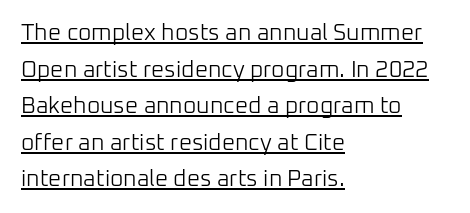
Q: Is the text bold? A: No.
Q: Is the text italic (slanted)? A: No, it is upright.
Q: Is the text underlined? A: Yes.
Q: How is the paragraph aligned? A: Left-aligned.
Q: Is the spacing between letters normal or unusually wide? A: Normal.
Q: Is the spacing between lines tight, normal or loose? A: Normal.
